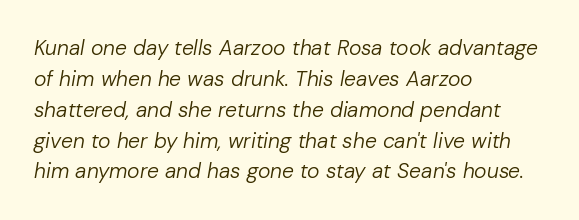
The image shows 21 px text type, italic (leaning right); set left-aligned, normal line spacing (1.47x), normal letter spacing, not underlined.
